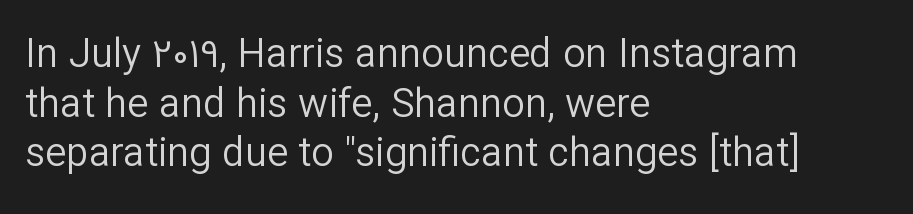
The glyphs in this specimen are sans serif. Think standard paragraph weight, or any step lighter than that. Tracking value appears to be zero — textbook default spacing. Note the varied advance widths — an 'i' is clearly narrower than an 'm'.
